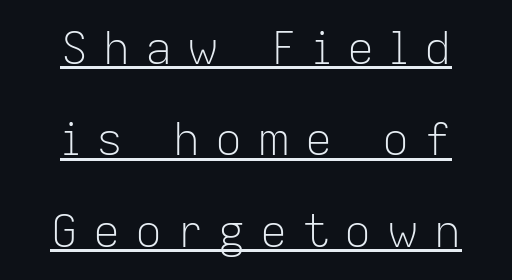
{"serif": "no", "italic": "no", "bold": "no", "weight": "light", "width": "normal", "stroke_contrast": "low", "x_height": "medium", "monospaced": "no", "underline": "yes", "align": "center", "line_spacing": "loose", "line_spacing_ratio": 2.03, "letter_spacing": "wide", "letter_spacing_em": 0.33, "glyph_px": 45}
